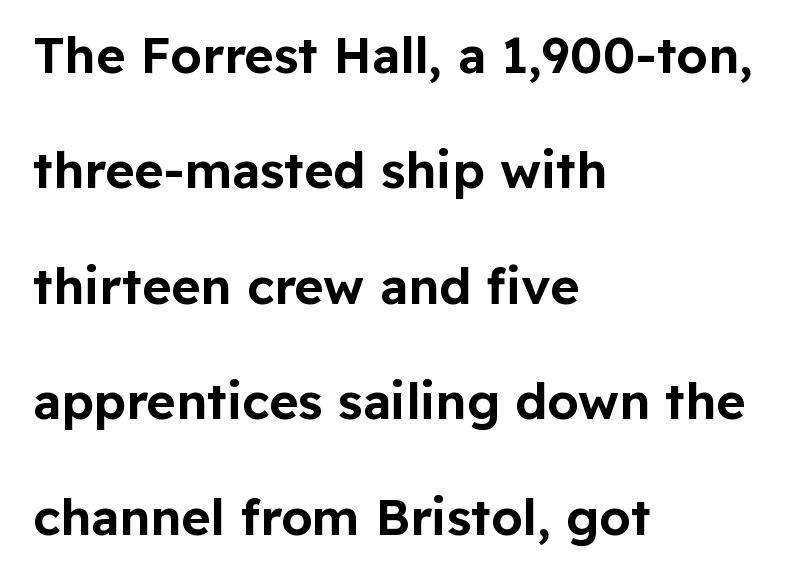
This rendering uses left alignment, leaving the right contour irregular. The foot of each line stays bare and open. Letterform terminals end flat and unadorned throughout the passage. The lettering stays uniformly vertical, giving the passage a roman look. Nobody touched the tracking dial on this one. Varying glyph widths throughout — classic text-font behaviour.
